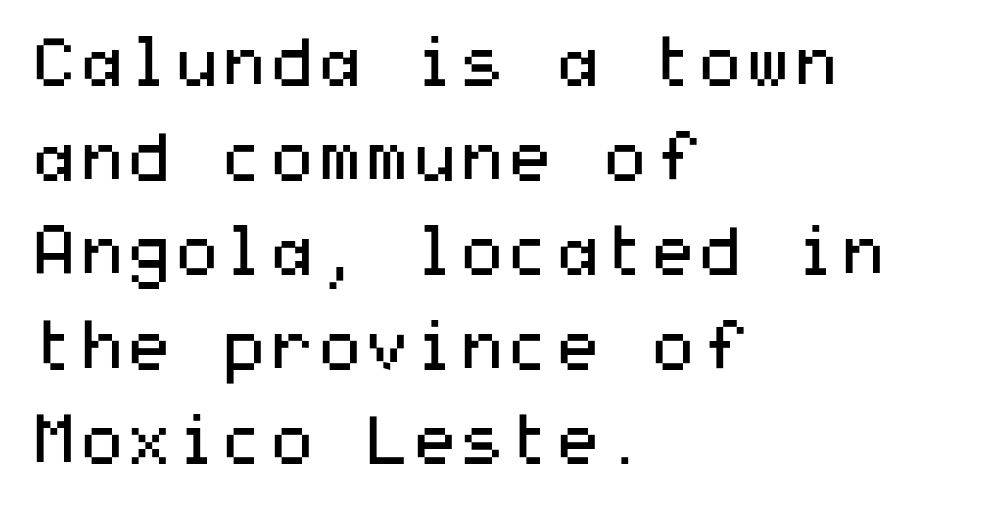
Q: Is the text bold? A: No.
Q: Is the text italic (slanted)? A: No, it is upright.
Q: Is the typeface a serif or a sans-serif typeface? A: Sans-serif.
Q: Is the text underlined? A: No.
Q: How is the paragraph aligned? A: Left-aligned.
Q: Is the spacing between letters normal or unusually wide? A: Normal.
Q: Is the spacing between lines tight, normal or loose? A: Normal.
Q: Width (condensed, normal, or wide)? A: Wide.
Q: Stroke contrast? A: Medium.
Q: x-height? A: Medium.
